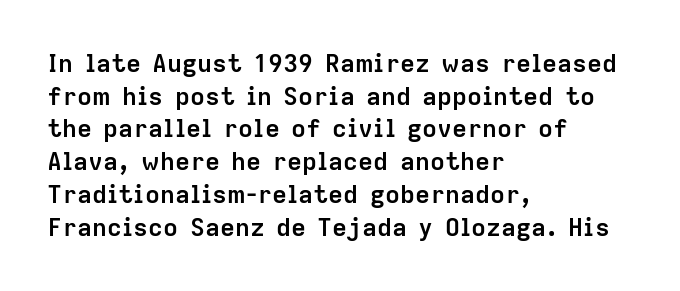
The image shows 25 px bold type, upright; set left-aligned, normal line spacing (1.31x), normal letter spacing, not underlined.
